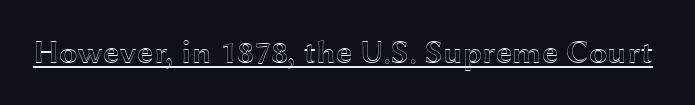
Q: Is the text italic (slanted)? A: No, it is upright.
Q: Is the text underlined? A: Yes.
Q: Is the spacing between letters normal or unusually wide? A: Normal.
Q: Width (condensed, normal, or wide)? A: Wide.
Q: x-height? A: Medium.
Q: Monospaced? A: No.
